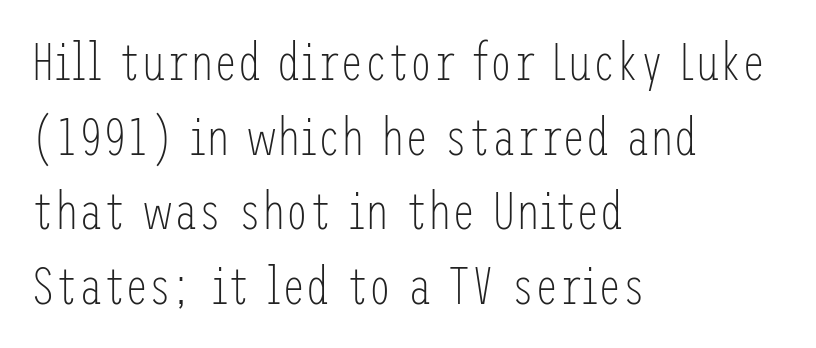
The image shows 53 px light, condensed sans-serif type, upright; set left-aligned, normal line spacing (1.41x), normal letter spacing, not underlined; low stroke contrast and a medium x-height.
